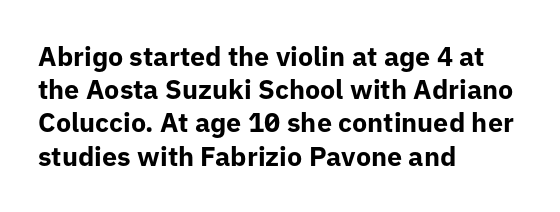
Q: Is the text bold? A: Yes.
Q: Is the text italic (slanted)? A: No, it is upright.
Q: Is the text underlined? A: No.
Q: How is the paragraph aligned? A: Left-aligned.
Q: Is the spacing between letters normal or unusually wide? A: Normal.
